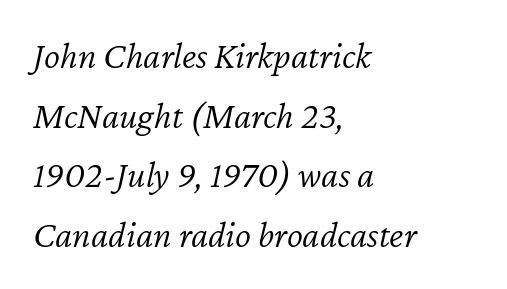
The image shows 38 px light type, italic (leaning right); set left-aligned, normal line spacing (1.57x), normal letter spacing, not underlined; low stroke contrast and a medium x-height.
